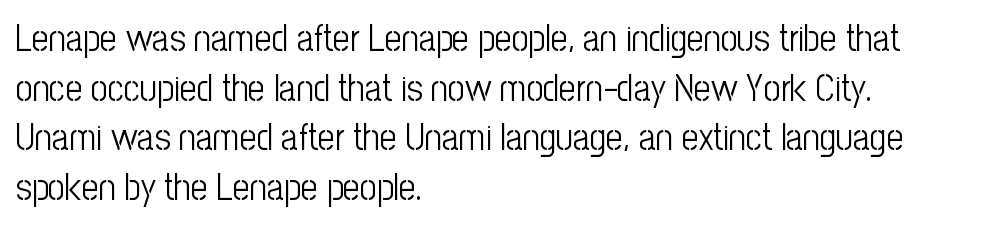
The image shows 37 px light, condensed sans-serif type, upright; set left-aligned, normal line spacing (1.34x), normal letter spacing, not underlined; low stroke contrast and a medium x-height.
